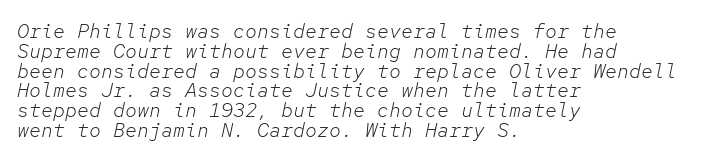
Italic: yes, the glyphs are oblique. If you drew a ruler down the left edge, every line would touch it. What stands out about the letter spacing? Nothing — it is the standard amount. Line spacing here is tight. Any mark beneath the type? The region is blank. The letters look calm and open, with moderate or lighter stems.
